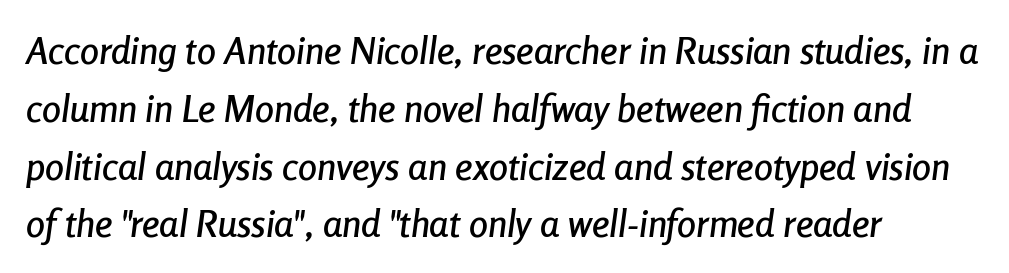
The image shows 38 px condensed type, italic (leaning right); set left-aligned, normal line spacing (1.52x), normal letter spacing, not underlined; low stroke contrast and a medium x-height.
